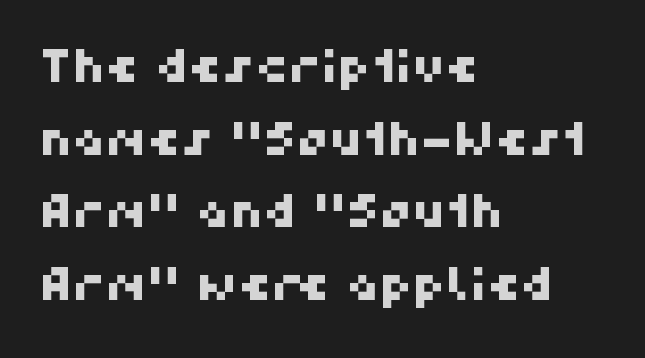
Q: Is the typeface a serif or a sans-serif typeface? A: Sans-serif.
Q: Is the text underlined? A: No.
Q: How is the paragraph aligned? A: Left-aligned.
Q: Is the spacing between letters normal or unusually wide? A: Normal.
Q: Is the spacing between lines tight, normal or loose? A: Normal.
Q: Width (condensed, normal, or wide)? A: Normal.
Q: Stroke contrast? A: High.
Q: x-height? A: Medium.
Q: Monospaced? A: No.
